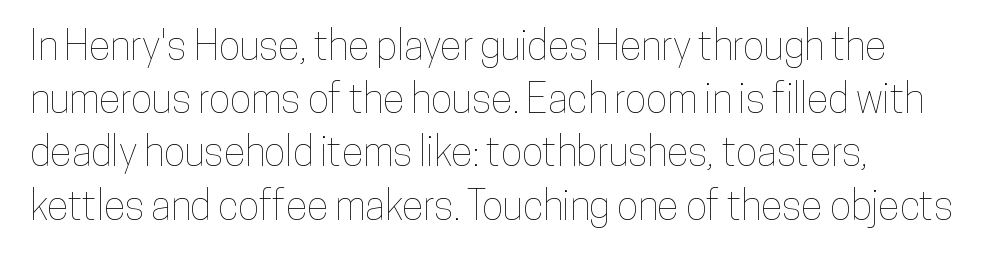
Q: Is the text italic (slanted)? A: No, it is upright.
Q: Is the text underlined? A: No.
Q: Is the spacing between letters normal or unusually wide? A: Normal.
Q: Is the spacing between lines tight, normal or loose? A: Normal.
Q: Width (condensed, normal, or wide)? A: Condensed.
Q: Stroke contrast? A: Low.
Q: x-height? A: Medium.
Q: Monospaced? A: No.
